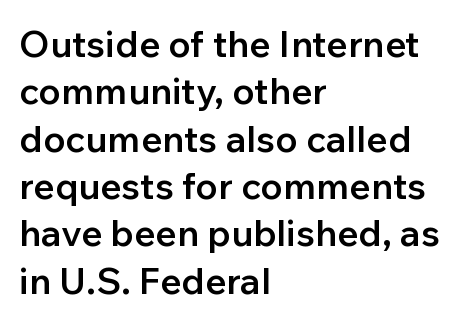
The image shows 37 px semibold sans-serif type, upright; set left-aligned, normal line spacing (1.28x), normal letter spacing, not underlined; low stroke contrast and a medium x-height.
